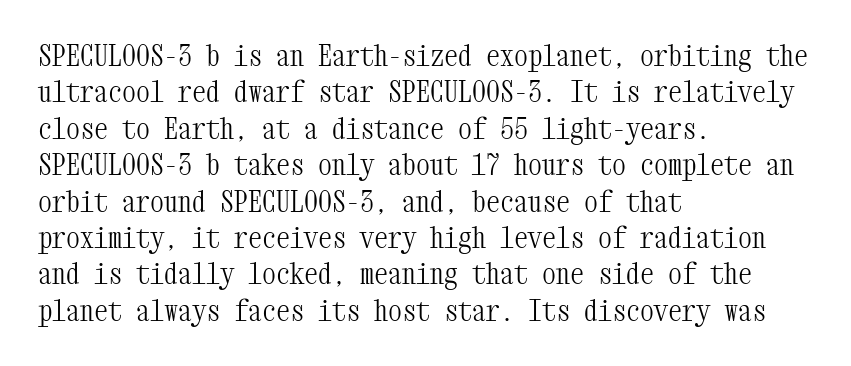
Default kerning and tracking; the words read as compact shapes. The face used here is seriffed, in the tradition of book romans. Spacing verdict: monospaced, one width for all characters. This sample is left-justified, so line endings fall wherever the words run out. In terms of leading, this rendering sits right in the middle.
